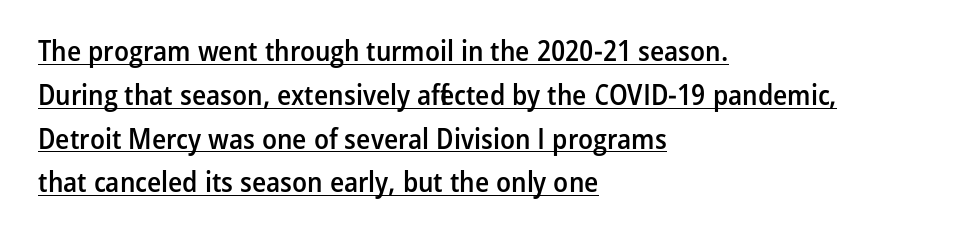
{"serif": "no", "italic": "no", "bold": "semi", "weight": "semibold", "width": "condensed", "stroke_contrast": "low", "x_height": "medium", "monospaced": "no", "underline": "yes", "align": "left", "line_spacing": "normal", "line_spacing_ratio": 1.51, "letter_spacing": "normal", "letter_spacing_em": 0.0, "glyph_px": 29}
